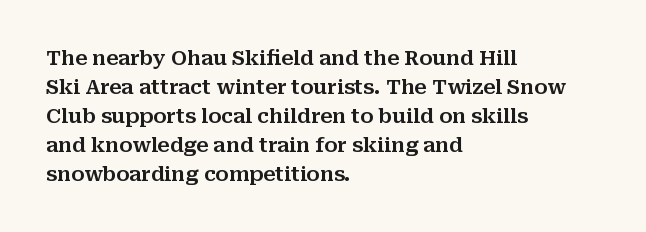
Rows of type keep a routine distance in the vertical direction. Is the block centered? No — it sits flush against the left margin. No italicization has been applied; the sample stays upright. Letters rest on an invisible, unmarked baseline.
